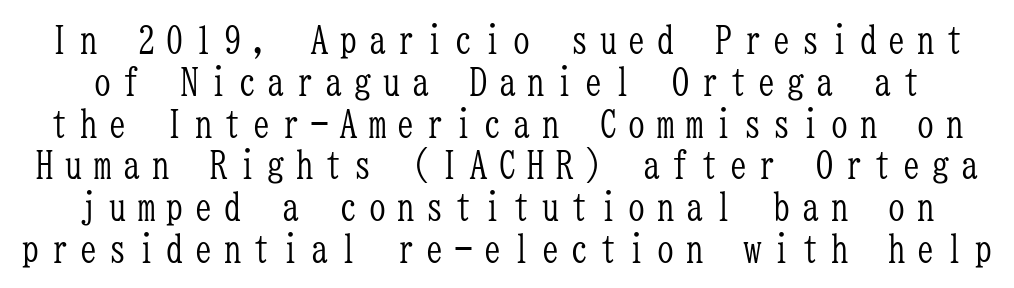
Q: Is the text bold? A: No.
Q: Is the text italic (slanted)? A: No, it is upright.
Q: Is the typeface a serif or a sans-serif typeface? A: Serif.
Q: Is the text underlined? A: No.
Q: Is the spacing between letters normal or unusually wide? A: Unusually wide.
Q: Is the spacing between lines tight, normal or loose? A: Tight.
Q: Width (condensed, normal, or wide)? A: Condensed.
Q: Stroke contrast? A: Low.
Q: x-height? A: Medium.
Q: Monospaced? A: Yes.
